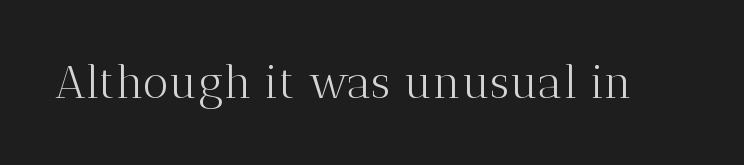
The image shows 45 px light serif type, upright; set normal letter spacing, not underlined; medium stroke contrast and a medium x-height.
